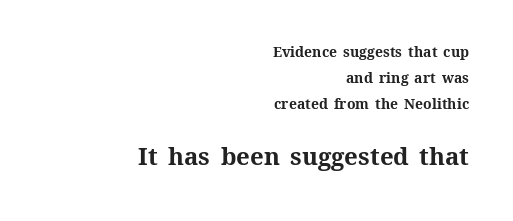
Q: Is the text bold? A: Yes.
Q: Is the text italic (slanted)? A: No, it is upright.
Q: Is the text underlined? A: No.
Q: How is the paragraph aligned? A: Right-aligned.
Q: Is the spacing between letters normal or unusually wide? A: Normal.
Q: Which block of text is set in a larger size, the first (top) or the second (bottom)? A: The second (bottom) one.
